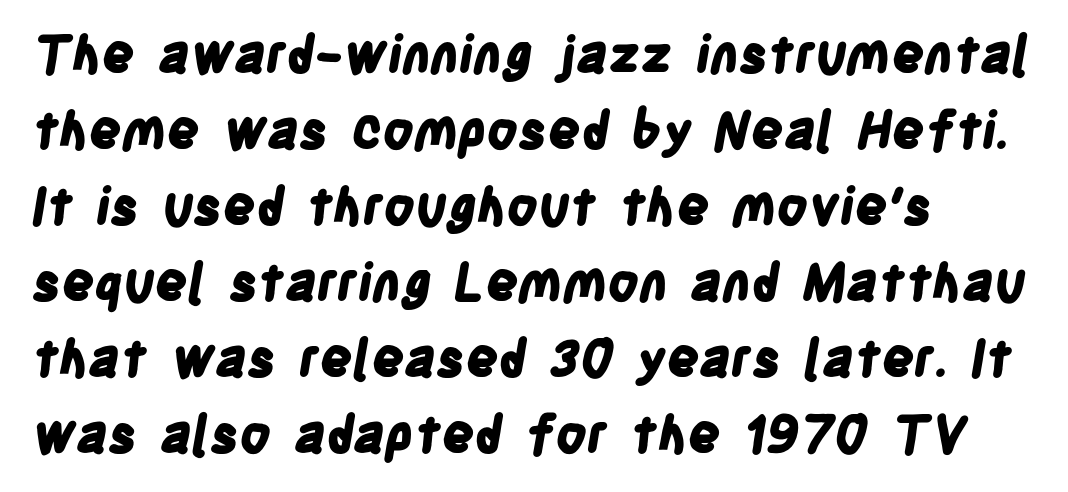
The image shows 51 px bold, condensed sans-serif type; set left-aligned, normal line spacing (1.49x), normal letter spacing, not underlined; low stroke contrast and a large x-height.
